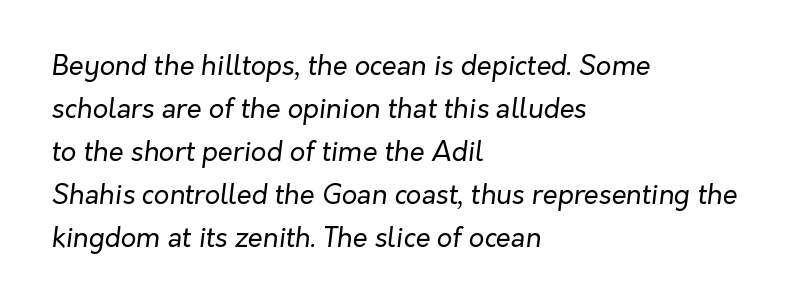
{"italic": "yes", "lean": "right", "slant_degrees": 7, "bold": "no", "underline": "no", "align": "left", "line_spacing": "normal", "line_spacing_ratio": 1.59, "letter_spacing": "normal", "letter_spacing_em": 0.0, "glyph_px": 27}
